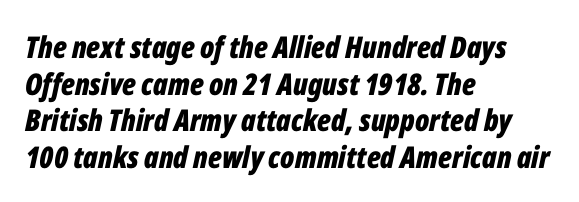
The image shows 30 px bold, condensed type, italic (leaning right); set left-aligned, line spacing 1.22x, normal letter spacing, not underlined; low stroke contrast and a medium x-height.
